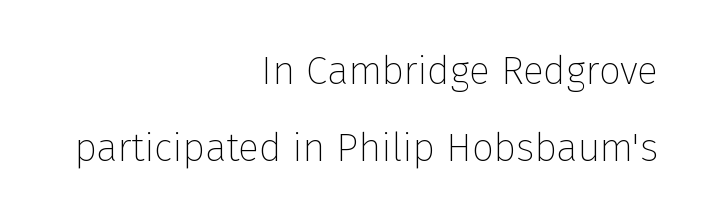
The image shows 39 px thin sans-serif type, upright; set right-aligned, loose line spacing (1.98x), normal letter spacing, not underlined; low stroke contrast and a medium x-height.
